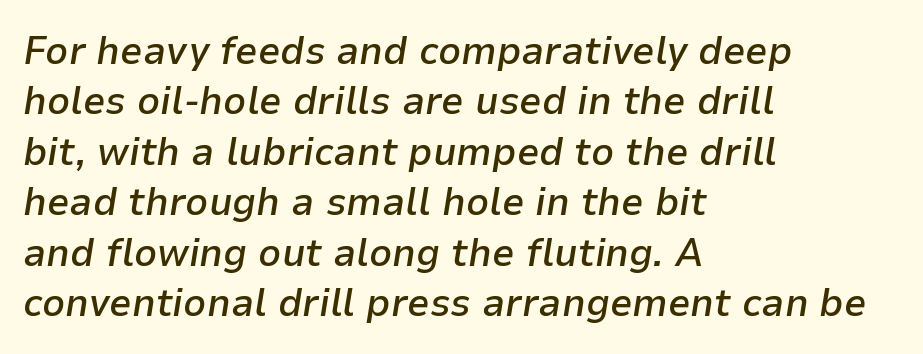
Q: Is the text bold? A: Semi-bold.
Q: Is the text italic (slanted)? A: Yes, it leans right by about 9 degrees.
Q: Is the text underlined? A: No.
Q: How is the paragraph aligned? A: Left-aligned.
Q: Is the spacing between letters normal or unusually wide? A: Normal.
Q: Is the spacing between lines tight, normal or loose? A: Normal.
Q: Width (condensed, normal, or wide)? A: Normal.
Q: Stroke contrast? A: Low.
Q: x-height? A: Medium.
Q: Monospaced? A: No.
